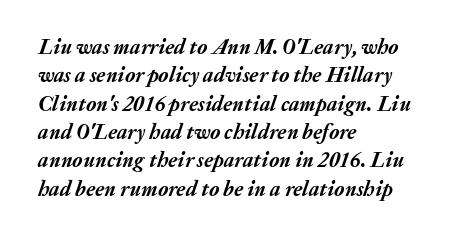
{"italic": "yes", "lean": "right", "slant_degrees": 20, "bold": "yes", "underline": "no", "align": "left", "line_spacing": "normal", "line_spacing_ratio": 1.35, "letter_spacing": "normal", "letter_spacing_em": 0.0, "glyph_px": 21}
